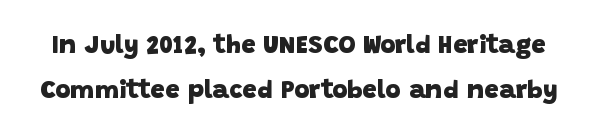
Here the glyphs are tracked normally, forming tight word shapes. Chunky letters — that's bold for sure. Bare-footed words on every line.
